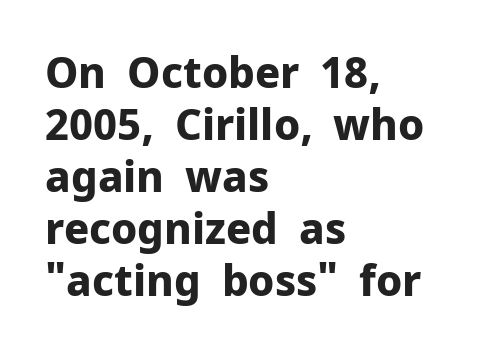
Q: Is the text bold? A: Yes.
Q: Is the text italic (slanted)? A: No, it is upright.
Q: Is the typeface a serif or a sans-serif typeface? A: Sans-serif.
Q: Is the text underlined? A: No.
Q: How is the paragraph aligned? A: Left-aligned.
Q: Is the spacing between letters normal or unusually wide? A: Normal.
Q: Width (condensed, normal, or wide)? A: Normal.
Q: Stroke contrast? A: Low.
Q: x-height? A: Medium.
Q: Monospaced? A: No.
